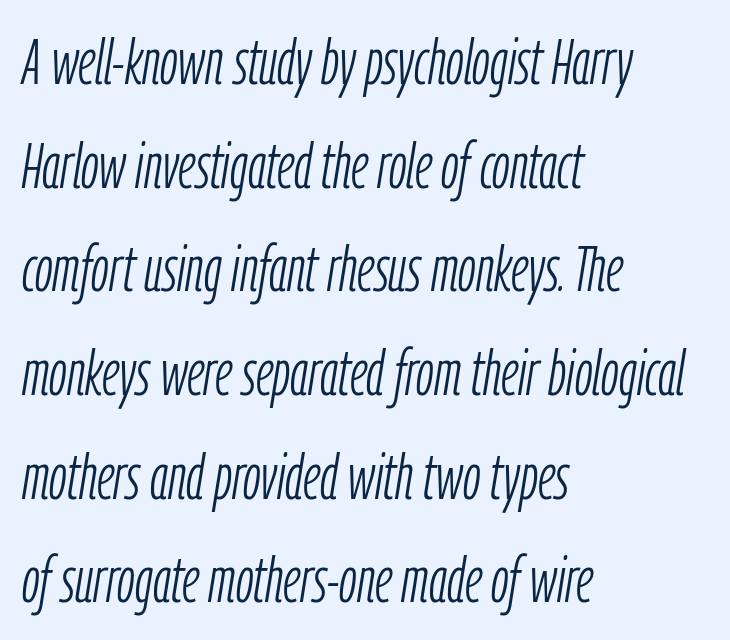
Q: Is the text bold? A: No.
Q: Is the text italic (slanted)? A: Yes, it leans right by about 9 degrees.
Q: Is the text underlined? A: No.
Q: How is the paragraph aligned? A: Left-aligned.
Q: Is the spacing between letters normal or unusually wide? A: Normal.
Q: Is the spacing between lines tight, normal or loose? A: Normal.
Q: Width (condensed, normal, or wide)? A: Condensed.
Q: Stroke contrast? A: Low.
Q: x-height? A: Medium.
Q: Monospaced? A: No.
